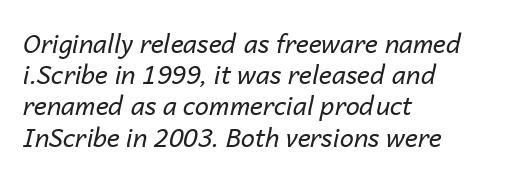
Q: Is the text bold? A: No.
Q: Is the text italic (slanted)? A: Yes, it leans right by about 14 degrees.
Q: Is the text underlined? A: No.
Q: How is the paragraph aligned? A: Left-aligned.
Q: Is the spacing between letters normal or unusually wide? A: Normal.
Q: Is the spacing between lines tight, normal or loose? A: Normal.
